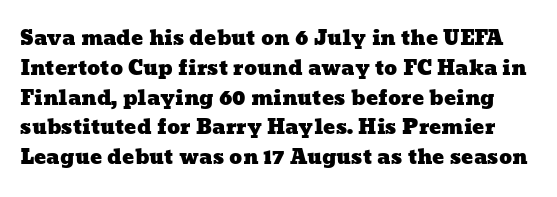
The image shows 20 px text type; set normal line spacing (1.49x), normal letter spacing, not underlined.
